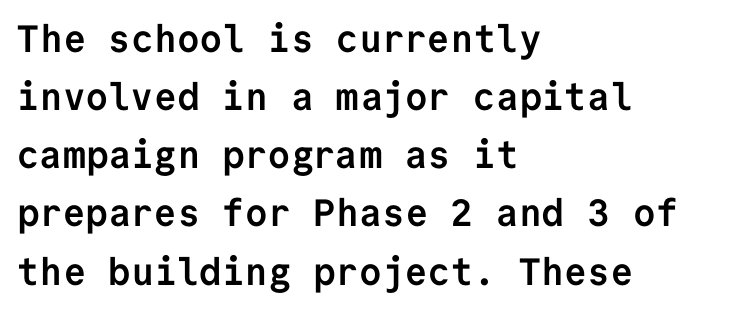
Descenders hang freely into open space. Does the type have serifs? No, each stem ends abruptly. The line-height multiplier appears to be the usual default. Ordinary non-slanted type is in use. Weight check: bold — yes, fully. Glyph-to-glyph distance matches everyday printed text.
